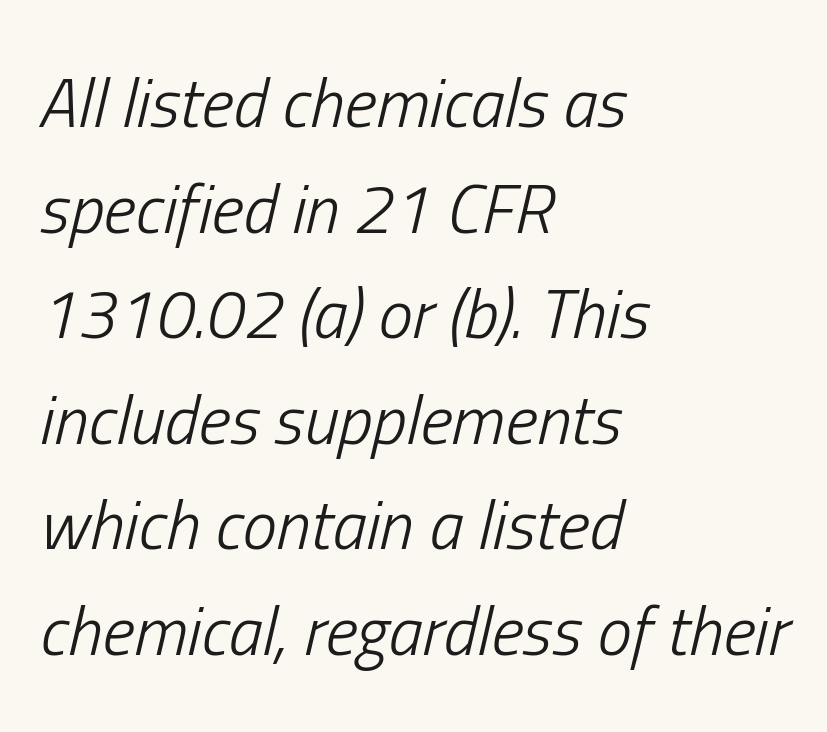
{"italic": "yes", "lean": "right", "slant_degrees": 13, "bold": "no", "weight": "light", "width": "condensed", "stroke_contrast": "low", "x_height": "medium", "monospaced": "no", "underline": "no", "align": "left", "line_spacing": "normal", "line_spacing_ratio": 1.53, "letter_spacing": "normal", "letter_spacing_em": 0.0, "glyph_px": 69}
